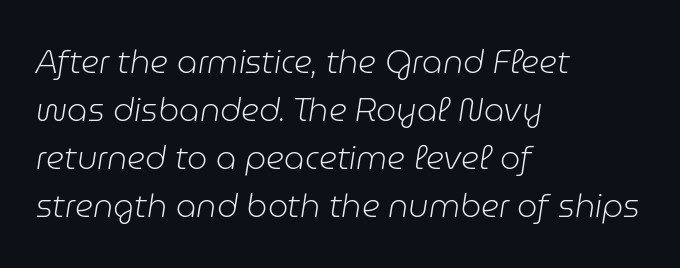
The image shows 32 px light type, italic (leaning right); set left-aligned, normal line spacing (1.5x), normal letter spacing, not underlined; low stroke contrast and a medium x-height.
